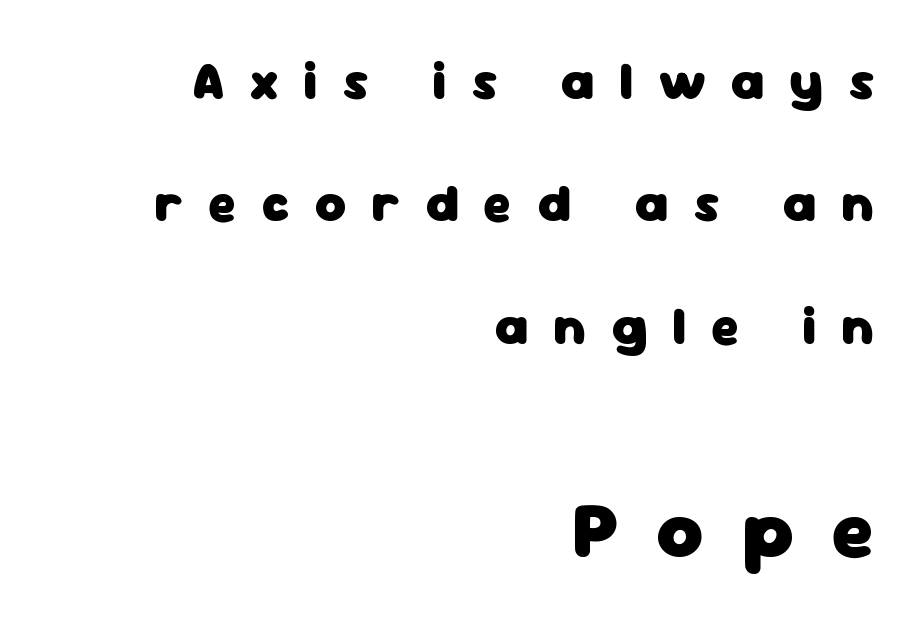
Q: Is the text bold? A: Yes.
Q: Is the text italic (slanted)? A: No, it is upright.
Q: Is the typeface a serif or a sans-serif typeface? A: Sans-serif.
Q: Is the text underlined? A: No.
Q: How is the paragraph aligned? A: Right-aligned.
Q: Is the spacing between letters normal or unusually wide? A: Unusually wide.
Q: Is the spacing between lines tight, normal or loose? A: Loose.
Q: Which block of text is set in a larger size, the first (top) or the second (bottom)? A: The second (bottom) one.
Q: Width (condensed, normal, or wide)? A: Normal.
Q: Stroke contrast? A: Low.
Q: x-height? A: Medium.
Q: Monospaced? A: No.
